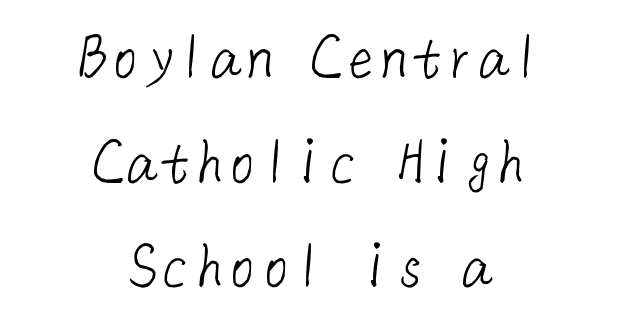
Caption: face not bold, strokes unweighted. Caption: multi-line text, centered on the measure. Check the space under the baseline: it is left empty. The rendering shows plain stroke endings on the letterforms — a sans-serif design. The passage shown stacks its lines at a standard gap. Caption: standard tracking, unaltered.
